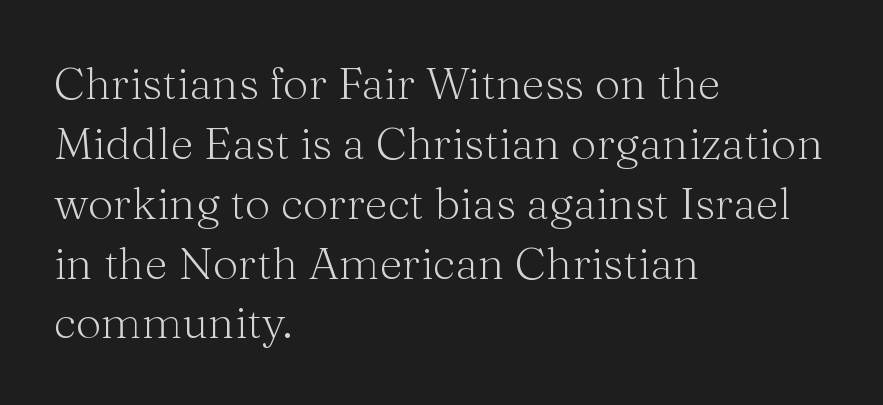
The type sits square on the baseline with zero lean. Is the letter spacing exaggerated? No — it looks like the ordinary default. Evenly set lines give the paragraph a standard silhouette. Does the copy run flush right? No — it runs flush left. The typeface has the unassuming heft of standard copy or less. The face used here is proportionally spaced, like ordinary book or web type.
